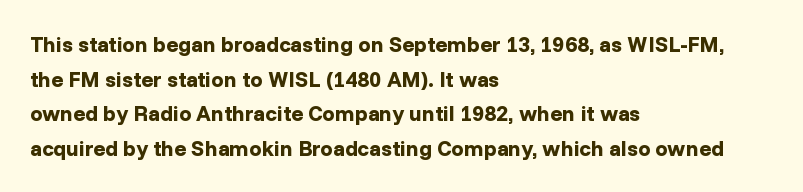
The image shows 22 px bold type, upright; set left-aligned, normal line spacing (1.57x), normal letter spacing, not underlined.
